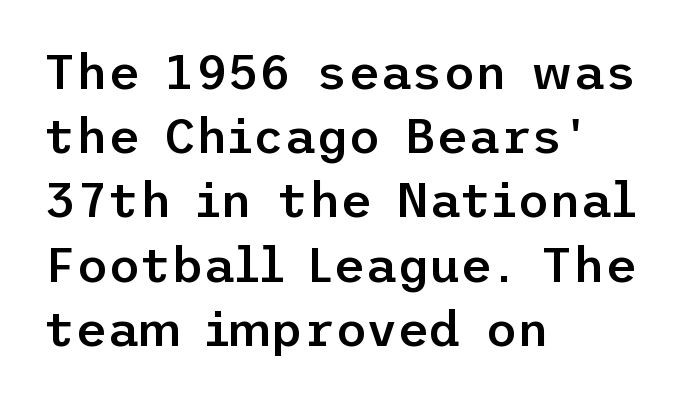
{"serif": "no", "italic": "no", "bold": "semi", "weight": "semibold", "width": "normal", "stroke_contrast": "low", "x_height": "medium", "underline": "no", "align": "left", "line_spacing": "normal", "line_spacing_ratio": 1.31, "letter_spacing": "normal", "letter_spacing_em": 0.0, "glyph_px": 49}
